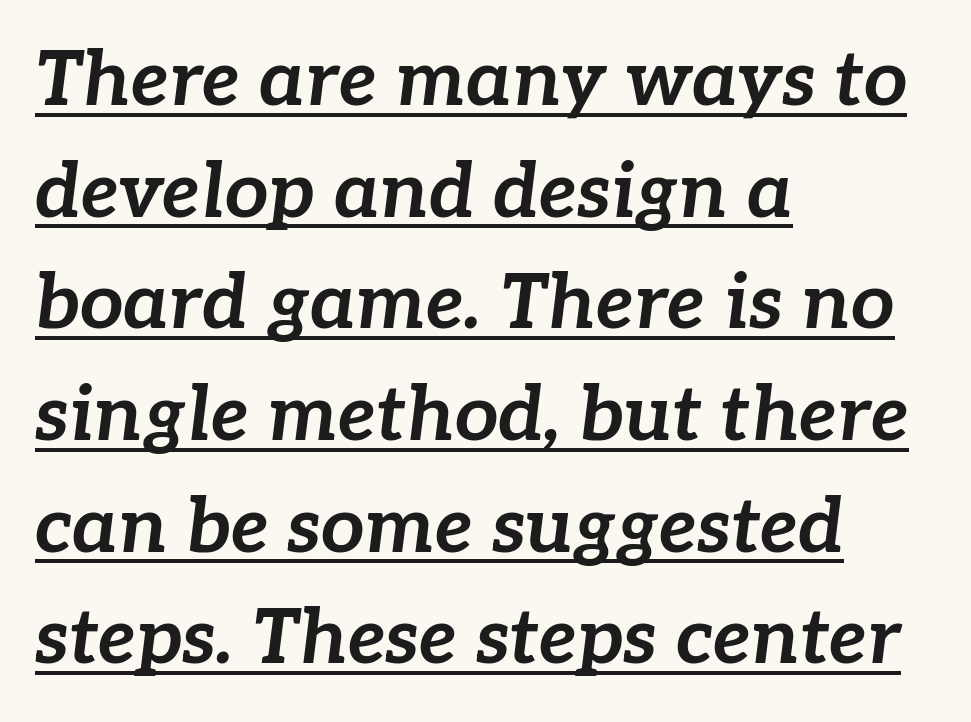
{"italic": "yes", "lean": "right", "slant_degrees": 7, "bold": "yes", "weight": "bold", "width": "normal", "stroke_contrast": "low", "x_height": "medium", "monospaced": "no", "underline": "yes", "align": "left", "line_spacing": "normal", "line_spacing_ratio": 1.45, "letter_spacing": "normal", "letter_spacing_em": 0.0, "glyph_px": 77}
